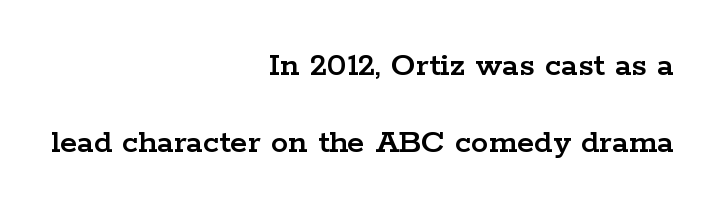
The rendering uses a large line-height, opening up the rows. Typeset ragged left — the right edge is the straight one. A typesetter would call this proportional, since set widths differ per character. The glyphs are unaccompanied by any horizontal stroke below them. Tall strokes in this sample are plumb rather than angled.
